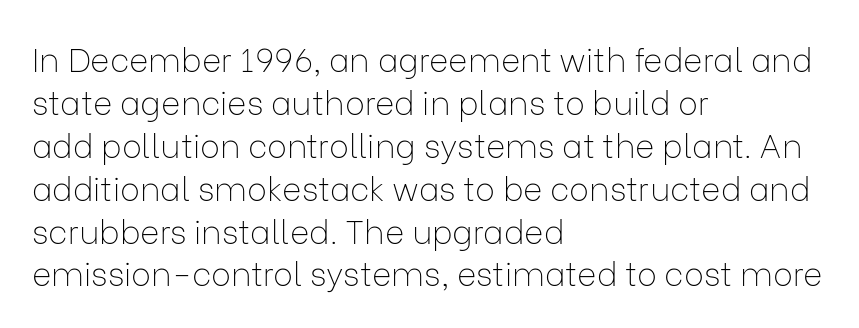
Type without underlining. This is the regular roman posture of the typeface. Is the stroke heavy? The answer is a plain regular-or-lighter. Spacing verdict: proportional, widths tailored to each character.
